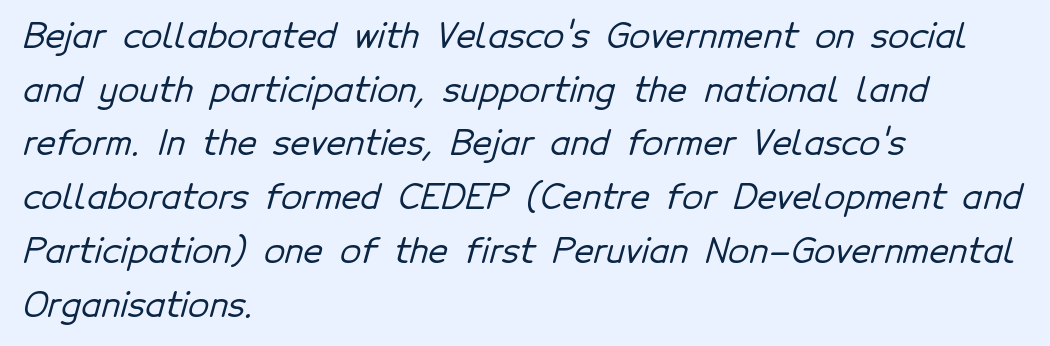
Q: Is the typeface a serif or a sans-serif typeface? A: Sans-serif.
Q: Is the text underlined? A: No.
Q: How is the paragraph aligned? A: Left-aligned.
Q: Is the spacing between letters normal or unusually wide? A: Normal.
Q: Is the spacing between lines tight, normal or loose? A: Normal.
Q: Width (condensed, normal, or wide)? A: Normal.
Q: Stroke contrast? A: Low.
Q: x-height? A: Medium.
Q: Monospaced? A: No.
